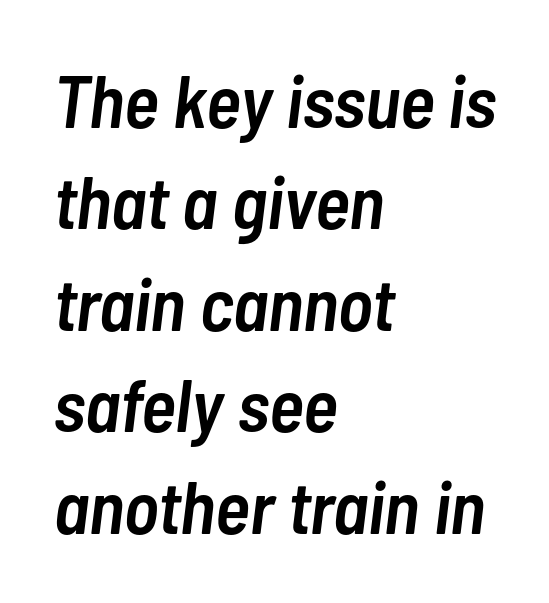
The image shows 74 px semibold, condensed type, italic (leaning right); set left-aligned, normal line spacing (1.37x), normal letter spacing, not underlined; low stroke contrast and a medium x-height.
